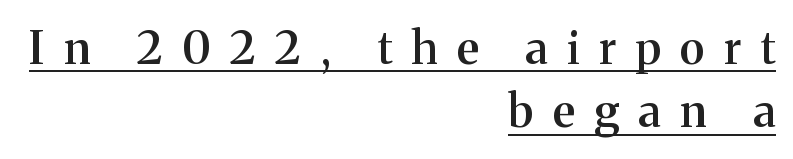
{"serif": "yes", "italic": "no", "bold": "semi", "weight": "semibold", "width": "normal", "stroke_contrast": "medium", "x_height": "medium", "monospaced": "no", "underline": "yes", "align": "right", "line_spacing": "normal", "line_spacing_ratio": 1.38, "letter_spacing": "wide", "letter_spacing_em": 0.42, "glyph_px": 46}
